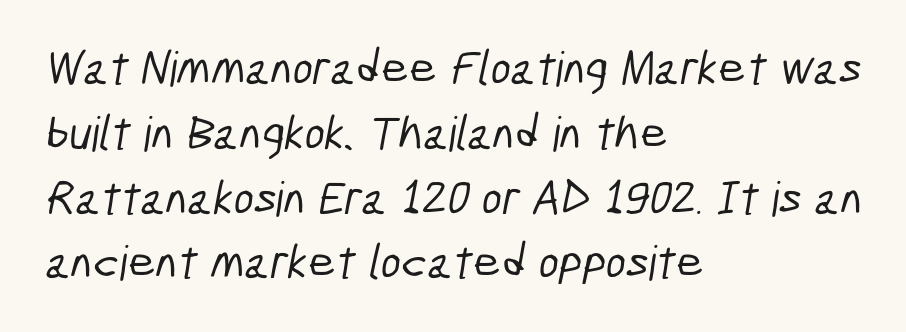
The image shows 48 px condensed sans-serif type; set left-aligned, normal line spacing (1.35x), normal letter spacing, not underlined; low stroke contrast and a medium x-height.
